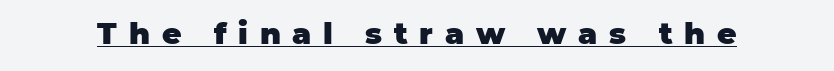
Q: Is the text bold? A: Yes.
Q: Is the text italic (slanted)? A: No, it is upright.
Q: Is the typeface a serif or a sans-serif typeface? A: Sans-serif.
Q: Is the text underlined? A: Yes.
Q: Is the spacing between letters normal or unusually wide? A: Unusually wide.
Q: Width (condensed, normal, or wide)? A: Normal.
Q: Stroke contrast? A: Low.
Q: x-height? A: Large.
Q: Monospaced? A: No.
